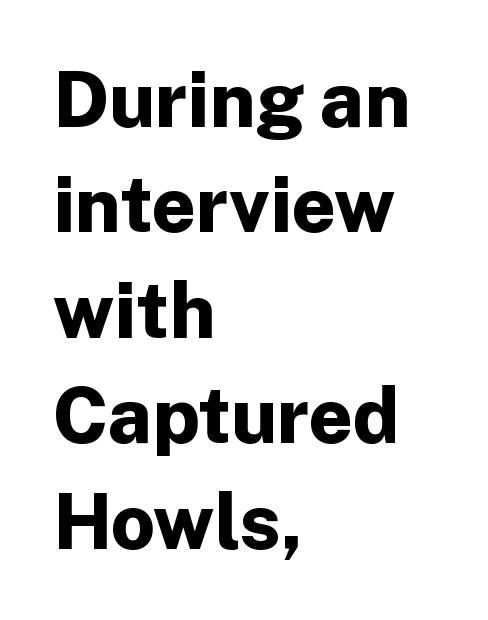
Q: Is the text bold? A: Yes.
Q: Is the text italic (slanted)? A: No, it is upright.
Q: Is the typeface a serif or a sans-serif typeface? A: Sans-serif.
Q: Is the text underlined? A: No.
Q: How is the paragraph aligned? A: Left-aligned.
Q: Is the spacing between letters normal or unusually wide? A: Normal.
Q: Is the spacing between lines tight, normal or loose? A: Normal.
Q: Width (condensed, normal, or wide)? A: Normal.
Q: Stroke contrast? A: Low.
Q: x-height? A: Medium.
Q: Monospaced? A: No.
